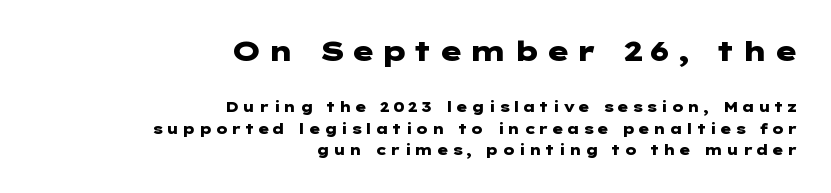
The image shows 28 px heavy, wide sans-serif type, upright; set right-aligned, normal line spacing (1.53x), unusually wide letter spacing (+0.2 em), not underlined; the first (top) block is 2.0x larger; low stroke contrast and a medium x-height.
